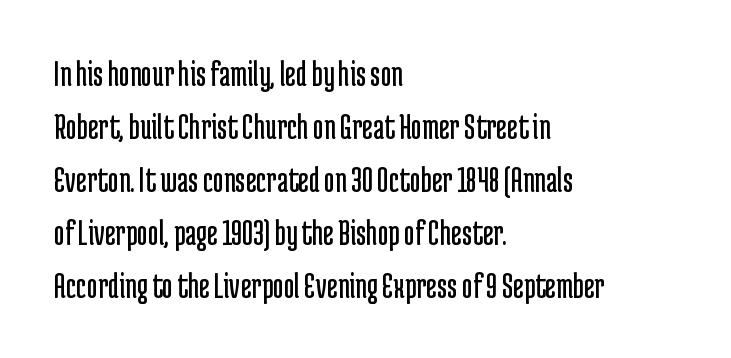
The image shows 37 px regular-weight, condensed sans-serif type, upright; set left-aligned, normal line spacing (1.43x), normal letter spacing, not underlined; low stroke contrast and a medium x-height.
